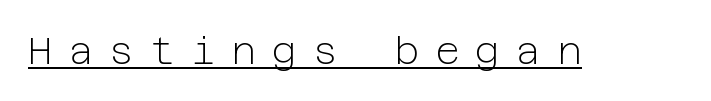
{"serif": "no", "italic": "no", "bold": "no", "weight": "light", "width": "normal", "stroke_contrast": "low", "x_height": "medium", "underline": "yes", "letter_spacing": "wide", "letter_spacing_em": 0.42, "glyph_px": 38}
